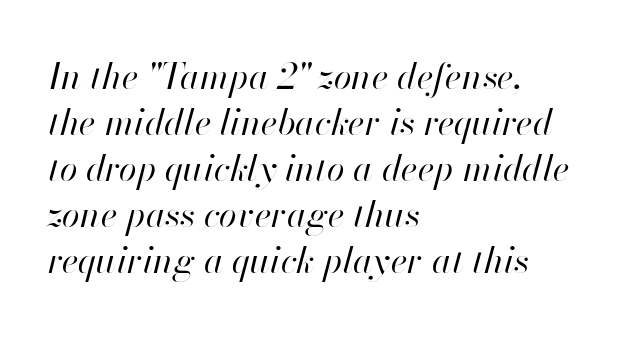
The image shows 36 px regular-weight type, italic (leaning right); set left-aligned, normal line spacing (1.28x), normal letter spacing, not underlined; high stroke contrast and a small x-height.
